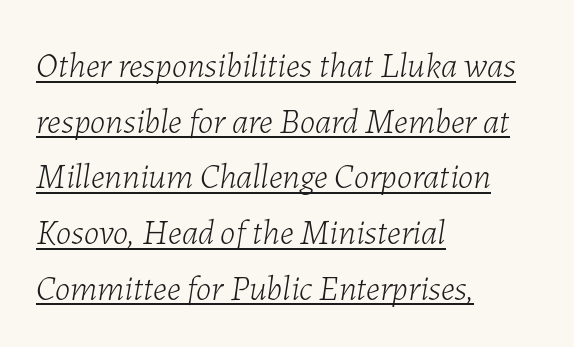
This sample has the flowing, uneven cadence of proportional lettering. Glance below the letters and you will spot a drawn line. Tracking value appears to be zero — textbook default spacing. Each new line begins a customary step beneath the previous one. This is oblique type, the kind used for emphasis or titles. The font sits on the lighter half of the weight spectrum, regular included.
